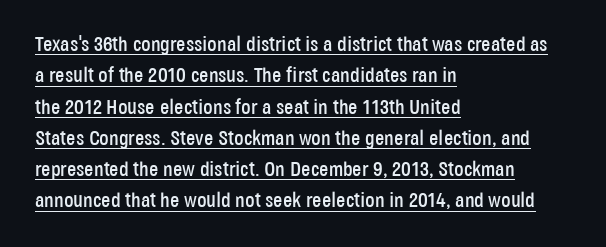
Q: Is the text italic (slanted)? A: No, it is upright.
Q: Is the text underlined? A: Yes.
Q: How is the paragraph aligned? A: Left-aligned.
Q: Is the spacing between letters normal or unusually wide? A: Normal.
Q: Is the spacing between lines tight, normal or loose? A: Normal.
